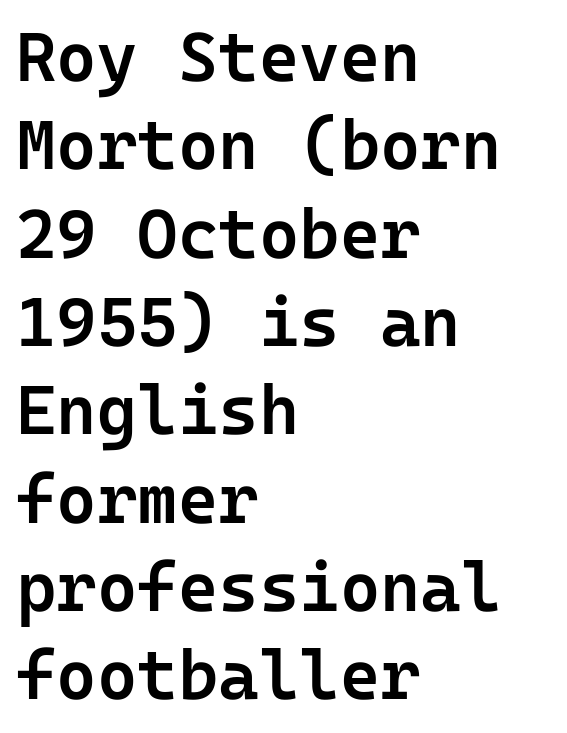
The image shows 69 px semibold sans-serif type, upright; set left-aligned, normal line spacing (1.28x), normal letter spacing, not underlined; low stroke contrast and a medium x-height.
